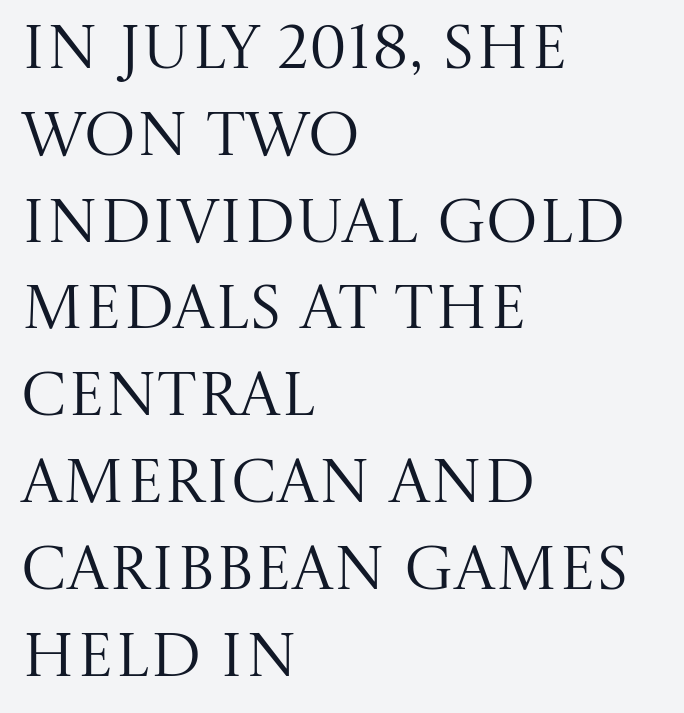
{"serif": "yes", "italic": "no", "bold": "no", "weight": "regular", "width": "normal", "stroke_contrast": "medium", "x_height": "large", "monospaced": "no", "underline": "no", "align": "left", "line_spacing": "normal", "line_spacing_ratio": 1.4, "letter_spacing": "normal", "letter_spacing_em": 0.0, "glyph_px": 62}
